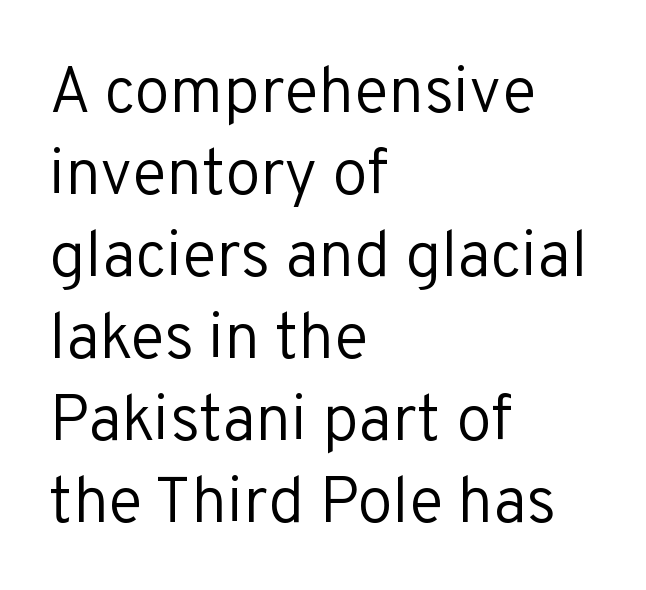
The image shows 64 px regular-weight sans-serif type, upright; set left-aligned, normal line spacing (1.28x), normal letter spacing, not underlined; low stroke contrast and a medium x-height.
